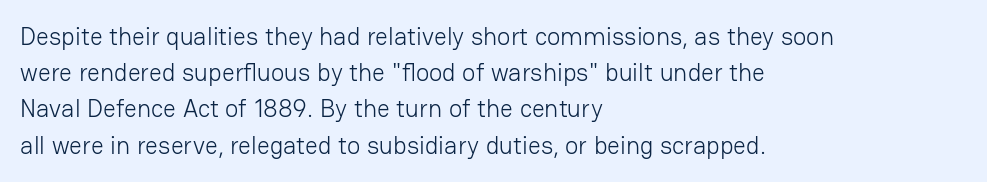
The cut favours lightness, reaching ordinary text weight at its darkest. Left-aligned paragraph, ragged on the right. There is no visible air inserted between adjacent glyphs. Has an underline been added? It has not. Upright lettering throughout. Leading matches the norm, producing a regular column.
